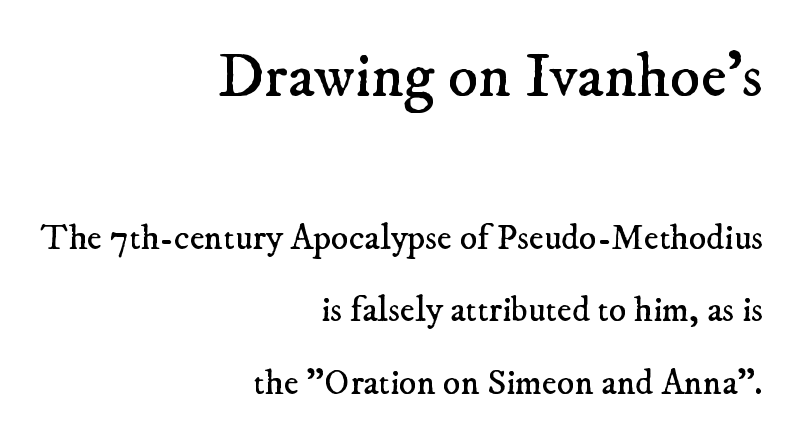
Q: Is the text bold? A: No.
Q: Is the typeface a serif or a sans-serif typeface? A: Serif.
Q: Is the text underlined? A: No.
Q: How is the paragraph aligned? A: Right-aligned.
Q: Is the spacing between letters normal or unusually wide? A: Normal.
Q: Is the spacing between lines tight, normal or loose? A: Loose.
Q: Which block of text is set in a larger size, the first (top) or the second (bottom)? A: The first (top) one.
Q: Width (condensed, normal, or wide)? A: Normal.
Q: Stroke contrast? A: Low.
Q: x-height? A: Small.
Q: Monospaced? A: No.
